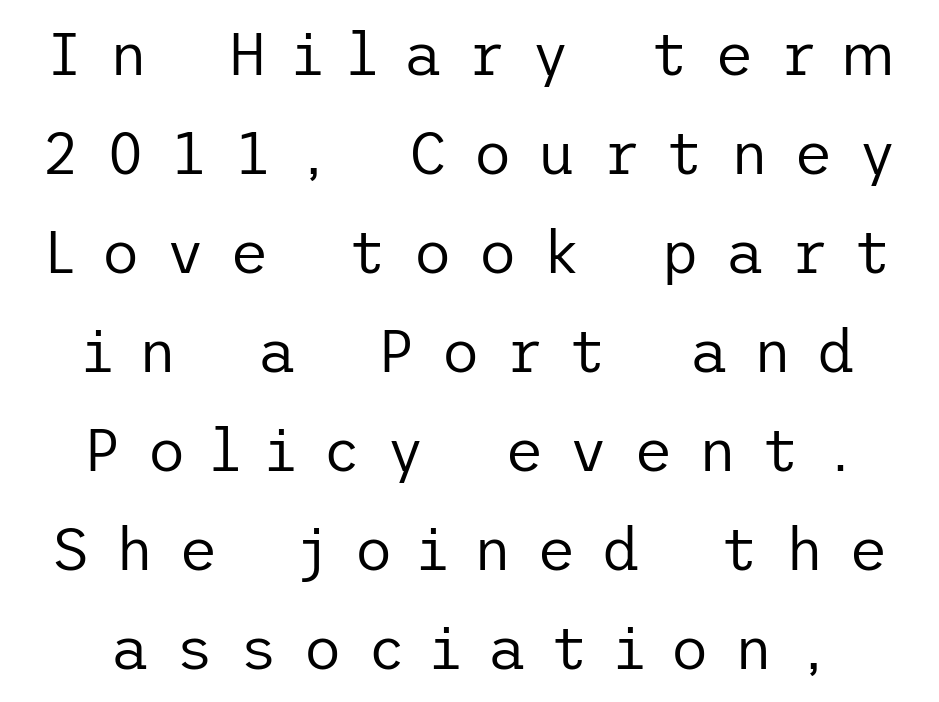
Q: Is the text bold? A: No.
Q: Is the text italic (slanted)? A: No, it is upright.
Q: Is the typeface a serif or a sans-serif typeface? A: Sans-serif.
Q: Is the text underlined? A: No.
Q: Is the spacing between letters normal or unusually wide? A: Unusually wide.
Q: Is the spacing between lines tight, normal or loose? A: Normal.
Q: Width (condensed, normal, or wide)? A: Normal.
Q: Stroke contrast? A: Low.
Q: x-height? A: Medium.
